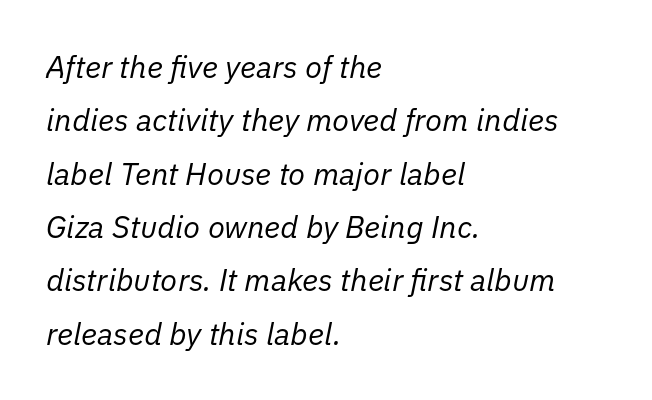
The image shows 31 px regular-weight type, italic (leaning right); set left-aligned, line spacing 1.72x, normal letter spacing, not underlined; low stroke contrast and a medium x-height.
